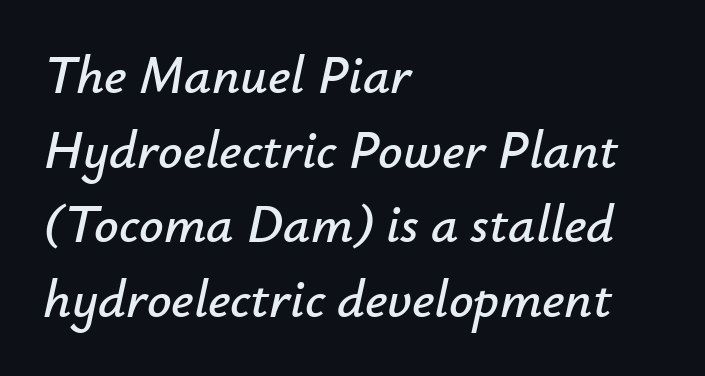
The image shows 54 px text type, italic (leaning right); set left-aligned, normal line spacing (1.38x), normal letter spacing, not underlined; low stroke contrast and a small x-height.
